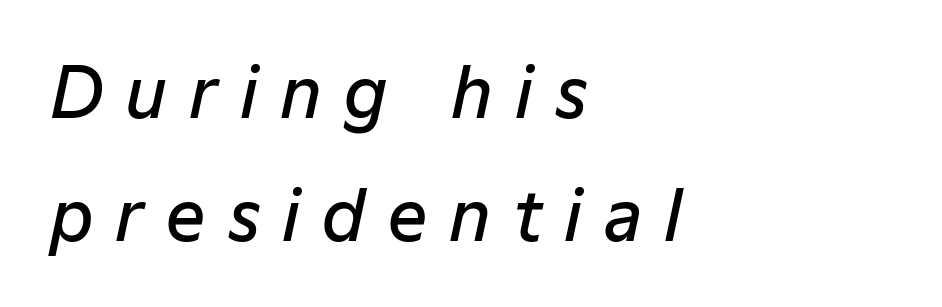
{"italic": "yes", "lean": "right", "slant_degrees": 12, "bold": "semi", "weight": "semibold", "width": "normal", "stroke_contrast": "low", "x_height": "medium", "monospaced": "no", "underline": "no", "align": "left", "line_spacing_ratio": 1.78, "letter_spacing": "wide", "letter_spacing_em": 0.32, "glyph_px": 69}
